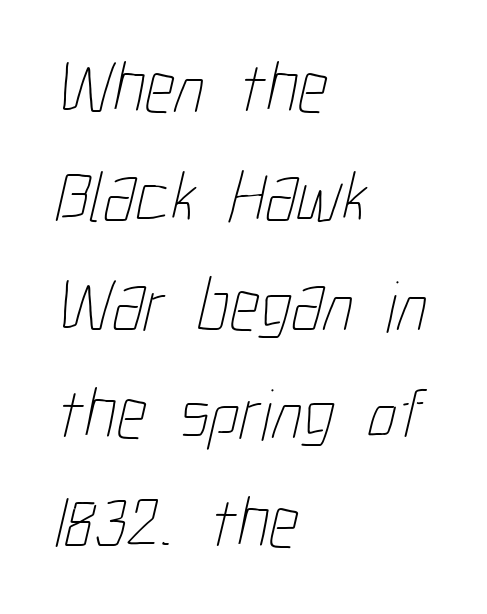
{"bold": "no", "weight": "thin", "width": "condensed", "stroke_contrast": "low", "x_height": "medium", "monospaced": "no", "underline": "no", "align": "left", "line_spacing": "normal", "line_spacing_ratio": 1.49, "letter_spacing": "normal", "letter_spacing_em": 0.0, "glyph_px": 73}
